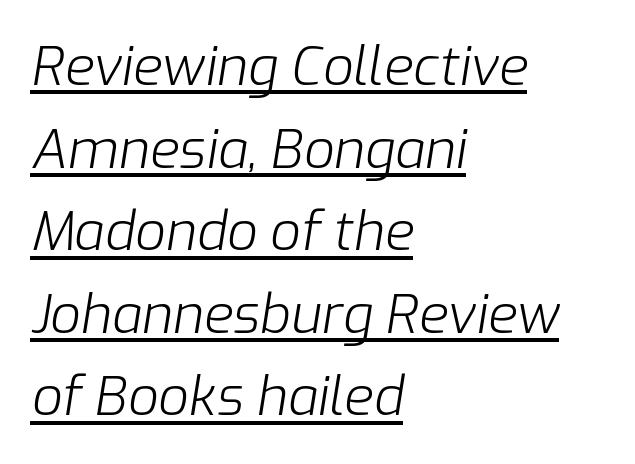
Q: Is the text bold? A: No.
Q: Is the text italic (slanted)? A: Yes, it leans right by about 9 degrees.
Q: Is the text underlined? A: Yes.
Q: How is the paragraph aligned? A: Left-aligned.
Q: Is the spacing between letters normal or unusually wide? A: Normal.
Q: Is the spacing between lines tight, normal or loose? A: Normal.
Q: Width (condensed, normal, or wide)? A: Normal.
Q: Stroke contrast? A: Low.
Q: x-height? A: Medium.
Q: Monospaced? A: No.
